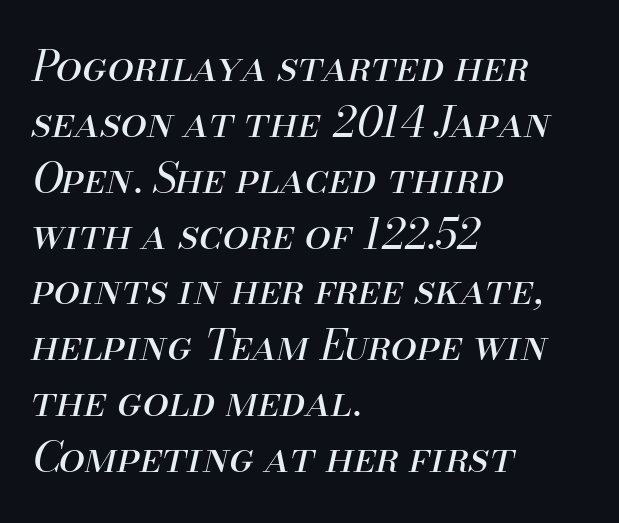
The image shows 42 px regular-weight type, italic (leaning right); set left-aligned, normal line spacing (1.33x), normal letter spacing, not underlined; medium stroke contrast and a small x-height.
